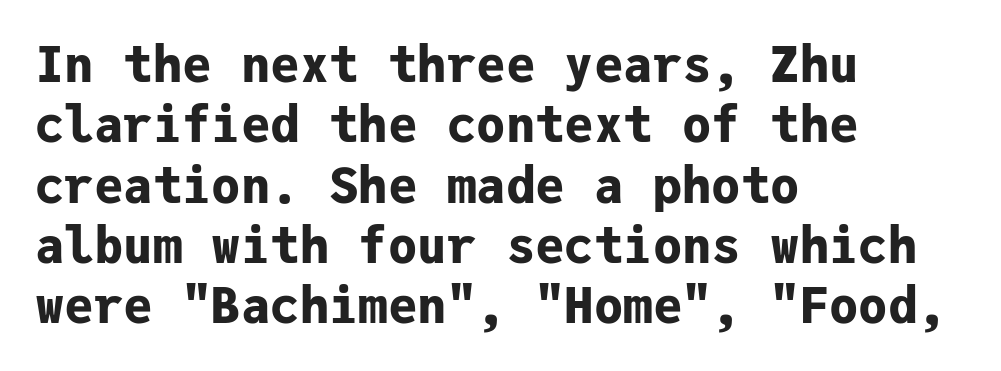
{"serif": "no", "italic": "no", "bold": "yes", "weight": "bold", "width": "normal", "stroke_contrast": "low", "x_height": "medium", "monospaced": "yes", "underline": "no", "align": "left", "line_spacing_ratio": 1.23, "letter_spacing": "normal", "letter_spacing_em": 0.0, "glyph_px": 49}
